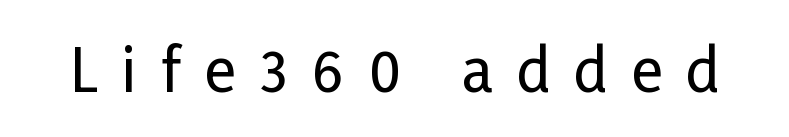
The image shows 59 px condensed sans-serif type, upright; set unusually wide letter spacing (+0.41 em), not underlined; low stroke contrast and a medium x-height.
